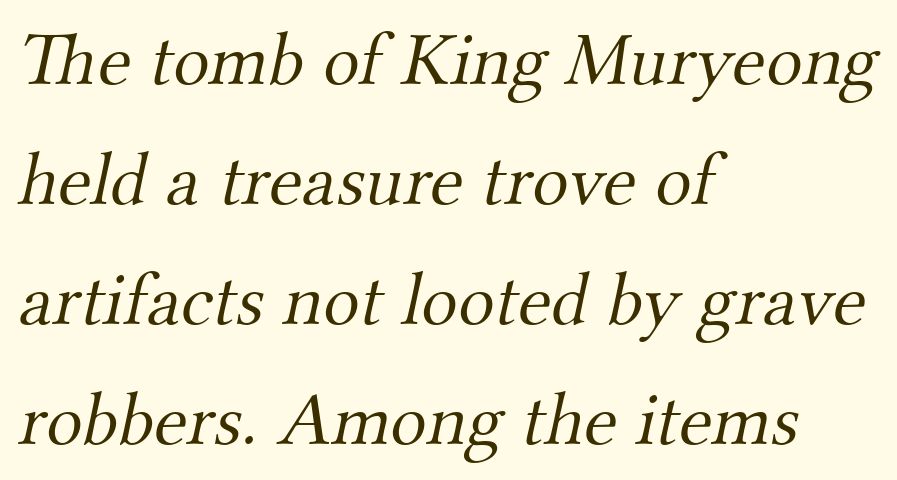
{"serif": "yes", "bold": "no", "weight": "light", "width": "normal", "stroke_contrast": "medium", "x_height": "small", "monospaced": "no", "underline": "no", "align": "left", "line_spacing": "normal", "line_spacing_ratio": 1.58, "letter_spacing": "normal", "letter_spacing_em": 0.0, "glyph_px": 76}
